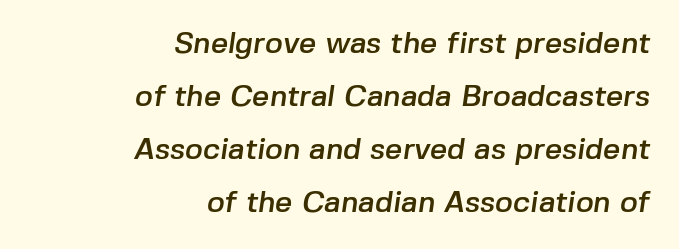
{"serif": "no", "width": "normal", "stroke_contrast": "low", "x_height": "medium", "monospaced": "no", "underline": "no", "align": "right", "line_spacing_ratio": 1.77, "letter_spacing": "normal", "letter_spacing_em": 0.0, "glyph_px": 30}
